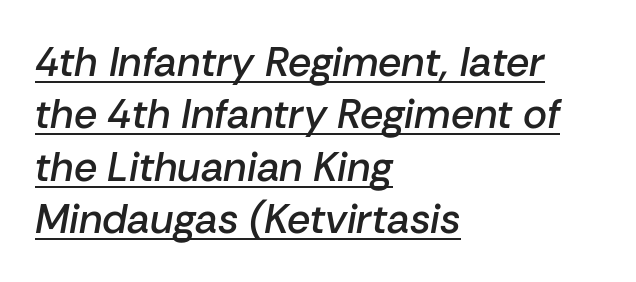
{"italic": "yes", "lean": "right", "slant_degrees": 10, "bold": "semi", "weight": "semibold", "width": "normal", "stroke_contrast": "low", "x_height": "medium", "monospaced": "no", "underline": "yes", "align": "left", "line_spacing": "normal", "line_spacing_ratio": 1.28, "letter_spacing": "normal", "letter_spacing_em": 0.0, "glyph_px": 41}
